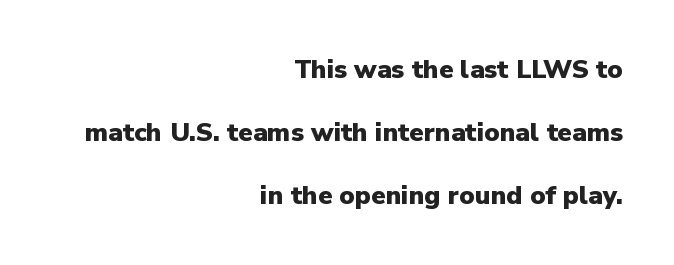
Notice the wide empty band between every row — that's loose leading. Strokes here are thick enough to call this a true bold. Characters follow at the spacing the type designer built in. Letters rest on an invisible, unmarked baseline. Posture: vertical.
